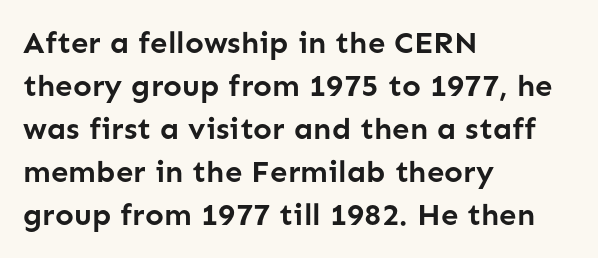
{"serif": "no", "italic": "no", "bold": "yes", "weight": "semibold", "width": "normal", "stroke_contrast": "low", "x_height": "medium", "monospaced": "no", "underline": "no", "align": "left", "line_spacing": "normal", "line_spacing_ratio": 1.39, "letter_spacing": "normal", "letter_spacing_em": 0.0, "glyph_px": 31}
